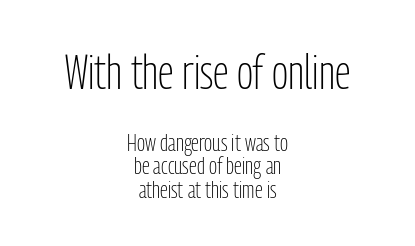
The image shows 48 px light, condensed sans-serif type, upright; set centered, tight line spacing (0.97x), normal letter spacing, not underlined; the first (top) block is 2.0x larger; low stroke contrast and a medium x-height.
